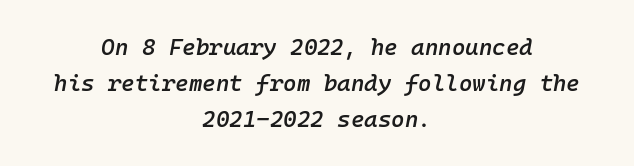
Q: Is the text bold? A: Semi-bold.
Q: Is the text italic (slanted)? A: Yes, it leans right by about 10 degrees.
Q: Is the text underlined? A: No.
Q: How is the paragraph aligned? A: Centered.
Q: Is the spacing between letters normal or unusually wide? A: Normal.
Q: Is the spacing between lines tight, normal or loose? A: Normal.
